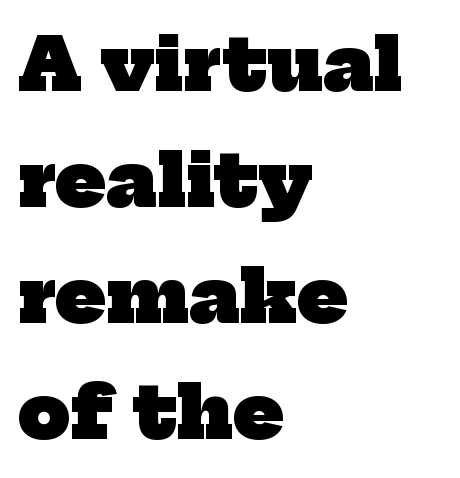
Vertical spacing — default. The gaps between neighbouring characters are ordinary and unremarkable. Each letter keeps its own natural width here, so spacing adapts to shape. Type without underlining.
